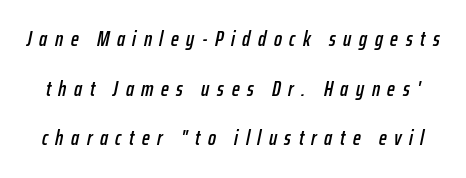
Q: Is the text italic (slanted)? A: Yes, it leans right by about 12 degrees.
Q: Is the text underlined? A: No.
Q: Is the spacing between letters normal or unusually wide? A: Unusually wide.
Q: Is the spacing between lines tight, normal or loose? A: Loose.
